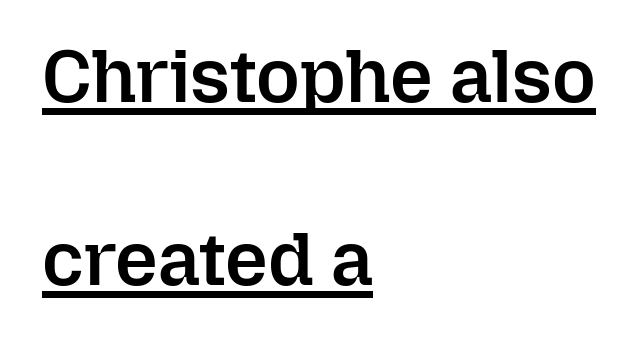
Q: Is the text bold? A: Semi-bold.
Q: Is the text italic (slanted)? A: No, it is upright.
Q: Is the text underlined? A: Yes.
Q: How is the paragraph aligned? A: Left-aligned.
Q: Is the spacing between letters normal or unusually wide? A: Normal.
Q: Is the spacing between lines tight, normal or loose? A: Loose.
Q: Width (condensed, normal, or wide)? A: Normal.
Q: Stroke contrast? A: Low.
Q: x-height? A: Medium.
Q: Monospaced? A: No.
